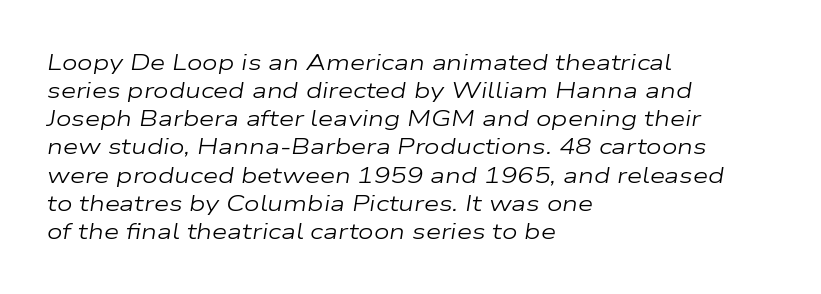
Q: Is the text bold? A: No.
Q: Is the text italic (slanted)? A: Yes, it leans right by about 9 degrees.
Q: Is the text underlined? A: No.
Q: How is the paragraph aligned? A: Left-aligned.
Q: Is the spacing between letters normal or unusually wide? A: Normal.
Q: Is the spacing between lines tight, normal or loose? A: Normal.
